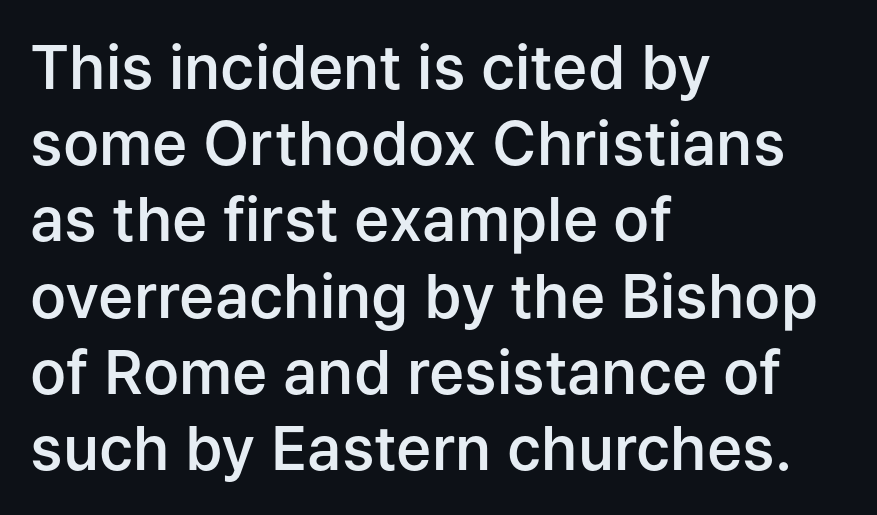
The typesetting leans somewhat heavy: a semibold. A typesetter would label this face a sans. Check under the words: just untouched page. The lettering holds an erect, upright posture throughout. This rendering leaves character spacing at its baseline value.
